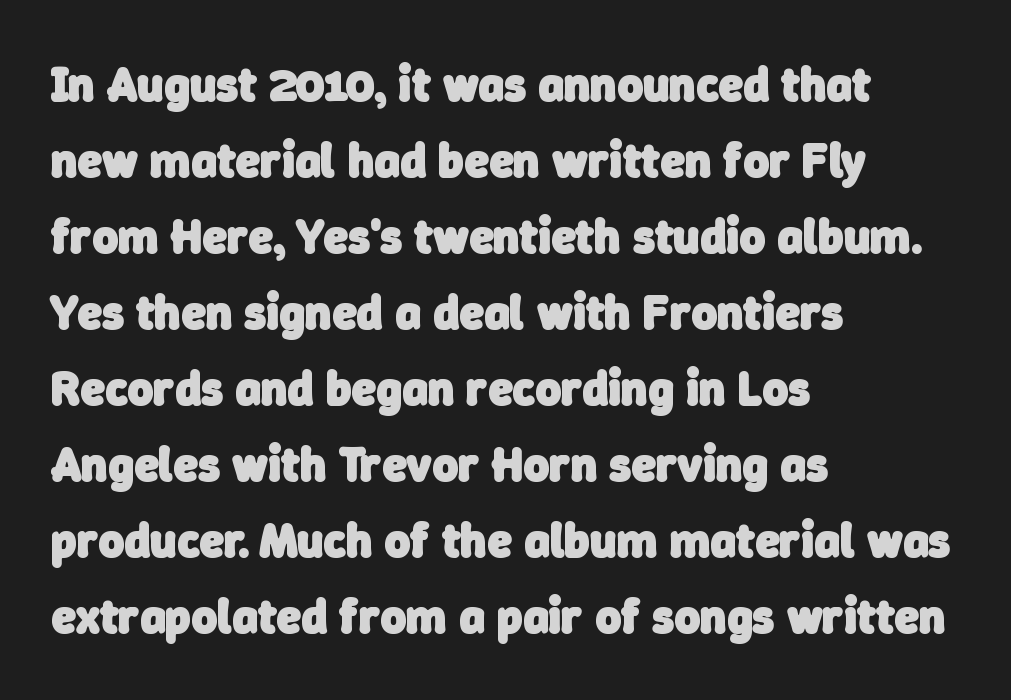
Compared with an ordinary text face, these strokes are far heavier — a full bold. Each word holds together tightly as a unit, with standard inter-letter gaps. Where is the straight margin? On the left. Character widths vary here, with narrow letters taking less room than wide ones. Regarding leading, the lines here are spaced in the standard way. To sum up the face: it is a sans, with no serifs.
